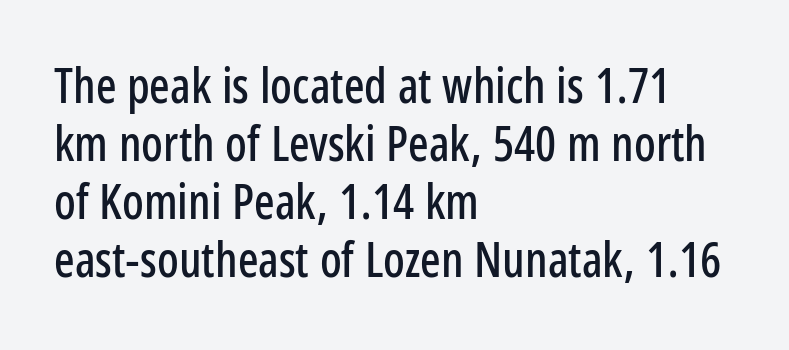
{"serif": "no", "italic": "no", "width": "condensed", "stroke_contrast": "low", "x_height": "medium", "monospaced": "no", "underline": "no", "align": "left", "line_spacing_ratio": 1.21, "letter_spacing": "normal", "letter_spacing_em": 0.0, "glyph_px": 48}
